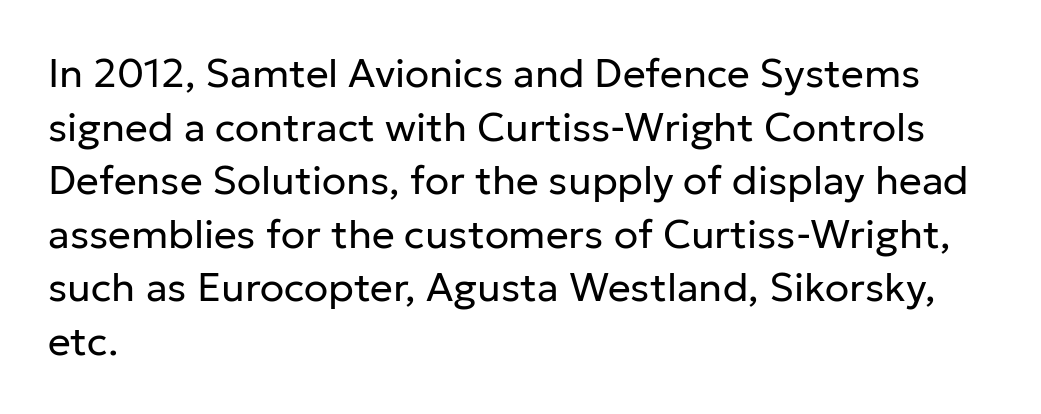
Q: Is the text bold? A: No.
Q: Is the text italic (slanted)? A: No, it is upright.
Q: Is the typeface a serif or a sans-serif typeface? A: Sans-serif.
Q: Is the text underlined? A: No.
Q: How is the paragraph aligned? A: Left-aligned.
Q: Is the spacing between letters normal or unusually wide? A: Normal.
Q: Is the spacing between lines tight, normal or loose? A: Normal.
Q: Width (condensed, normal, or wide)? A: Normal.
Q: Stroke contrast? A: Low.
Q: x-height? A: Medium.
Q: Monospaced? A: No.
